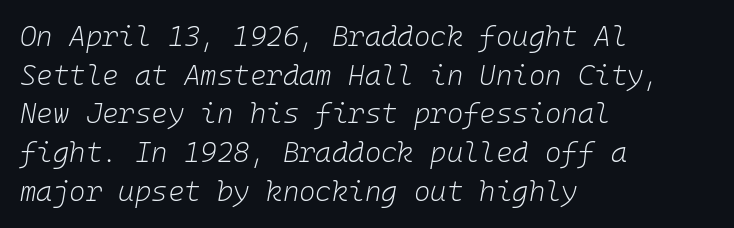
Q: Is the text bold? A: No.
Q: Is the text italic (slanted)? A: Yes, it leans right by about 10 degrees.
Q: Is the text underlined? A: No.
Q: How is the paragraph aligned? A: Left-aligned.
Q: Is the spacing between letters normal or unusually wide? A: Normal.
Q: Is the spacing between lines tight, normal or loose? A: Normal.
Q: Width (condensed, normal, or wide)? A: Normal.
Q: Stroke contrast? A: Low.
Q: x-height? A: Medium.
Q: Monospaced? A: Yes.
